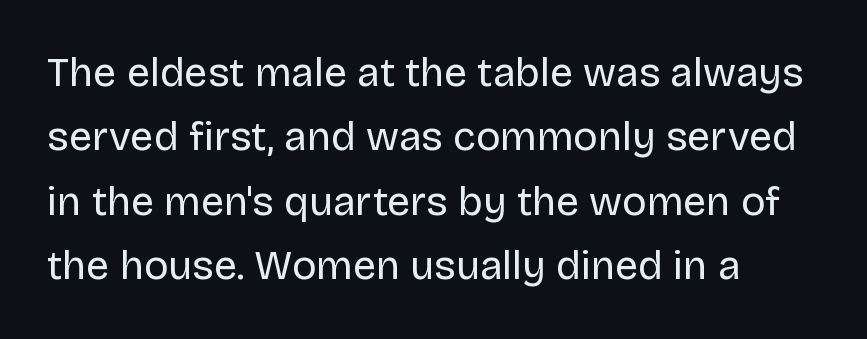
{"serif": "no", "italic": "no", "bold": "no", "weight": "regular", "width": "normal", "stroke_contrast": "low", "x_height": "large", "monospaced": "no", "underline": "no", "align": "left", "line_spacing": "normal", "line_spacing_ratio": 1.57, "letter_spacing": "normal", "letter_spacing_em": 0.0, "glyph_px": 41}
